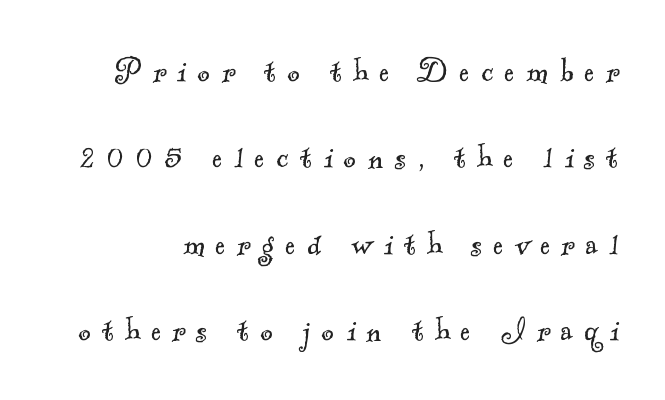
The image shows 38 px light serif type; set loose line spacing (2.27x), unusually wide letter spacing (+0.3 em), not underlined; a small x-height.
